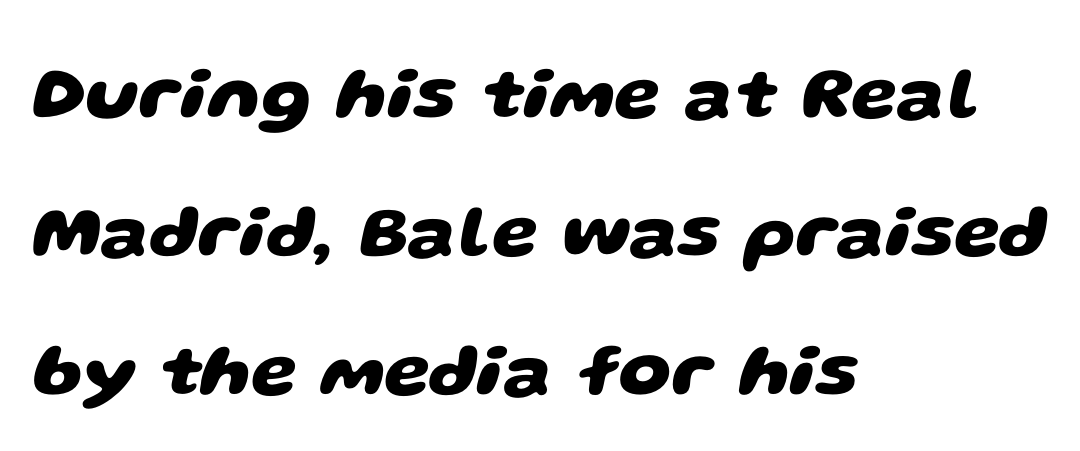
Tracking value appears to be zero — textbook default spacing. The characters look thick and weighty, a clear bold. The typesetter chose a ragged-right arrangement here. The passage shown is typeset with a sans-serif family. Note the varied advance widths — an 'i' is clearly narrower than an 'm'. The area under the type is left untouched.
